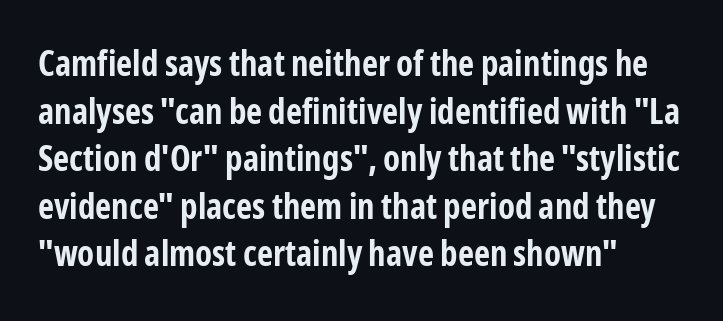
Whoever set this chose a conventional vertical rhythm. Posture: straight, roman, zero tilt. Its strokes are broad and dark, the hallmark of bold type. The letters advance in unequal steps, a hallmark of proportional type. Is this a sans? Yes — the strokes have no serifs. Compared with typical body copy, the letter spacing here is the same.
